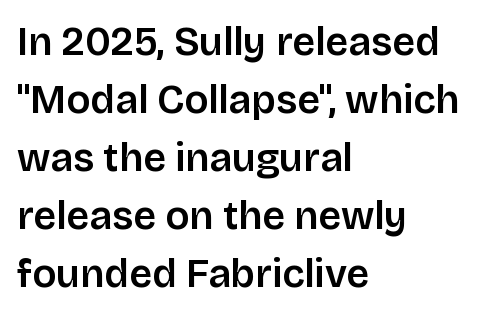
Q: Is the text bold? A: Semi-bold.
Q: Is the text italic (slanted)? A: No, it is upright.
Q: Is the typeface a serif or a sans-serif typeface? A: Sans-serif.
Q: Is the text underlined? A: No.
Q: How is the paragraph aligned? A: Left-aligned.
Q: Is the spacing between letters normal or unusually wide? A: Normal.
Q: Is the spacing between lines tight, normal or loose? A: Normal.
Q: Width (condensed, normal, or wide)? A: Normal.
Q: Stroke contrast? A: Low.
Q: x-height? A: Large.
Q: Monospaced? A: No.
